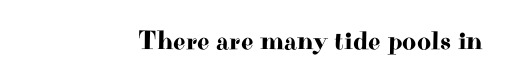
Q: Is the text italic (slanted)? A: No, it is upright.
Q: Is the text underlined? A: No.
Q: Is the spacing between letters normal or unusually wide? A: Normal.
